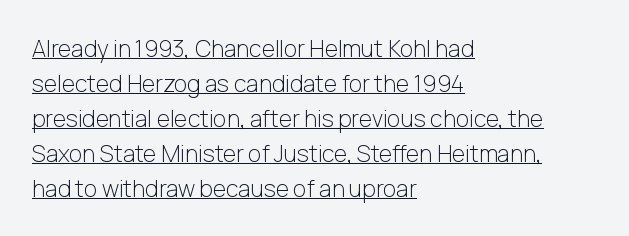
The lines sit at an ordinary, default distance from one another. Nothing heavy about these letters — not bold at all. Notice how the passage keeps a crisp vertical edge on the left only. Is there any slant? The stems are plumb.
